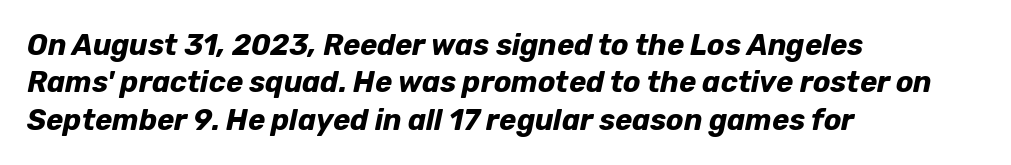
Baseline-to-baseline distance is the conventional proportion of letter height. Pretty heavy lettering here — definitely bold. The glyphs look as if they've been sheared to an angle. Casual observation: everything's shoved over to the left.
